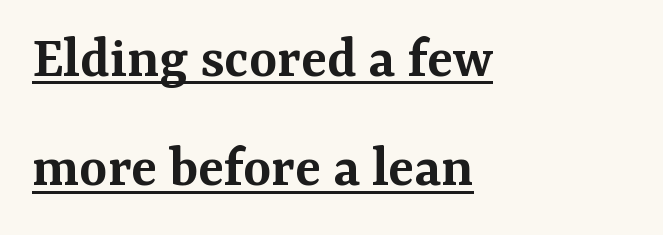
Notice how a bar underscores the lettering throughout. The letters advance in unequal steps, a hallmark of proportional type. This rendering employs a face with finishing strokes, i.e., a serif. Students, note that the glyphs here touch the page at normal intervals. This is moderately heavy type, rendered in semibold.
